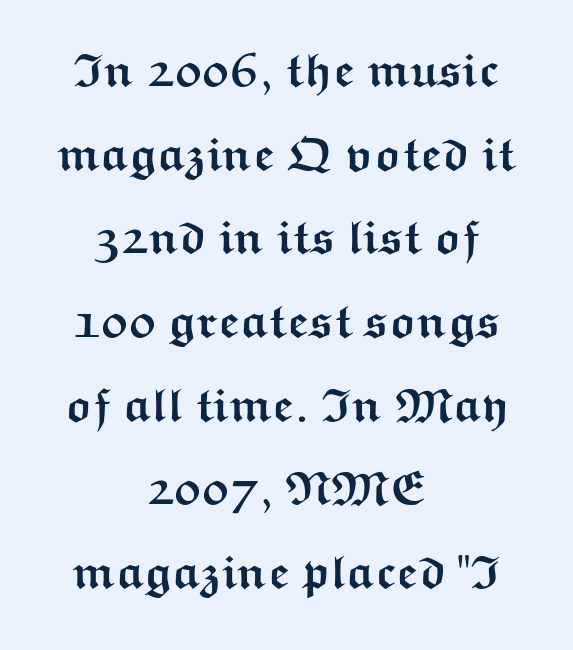
Q: Is the text bold? A: Yes.
Q: Is the text italic (slanted)? A: No, it is upright.
Q: Is the typeface a serif or a sans-serif typeface? A: Sans-serif.
Q: Is the text underlined? A: No.
Q: How is the paragraph aligned? A: Centered.
Q: Is the spacing between letters normal or unusually wide? A: Normal.
Q: Width (condensed, normal, or wide)? A: Wide.
Q: Stroke contrast? A: Medium.
Q: x-height? A: Medium.
Q: Monospaced? A: No.
